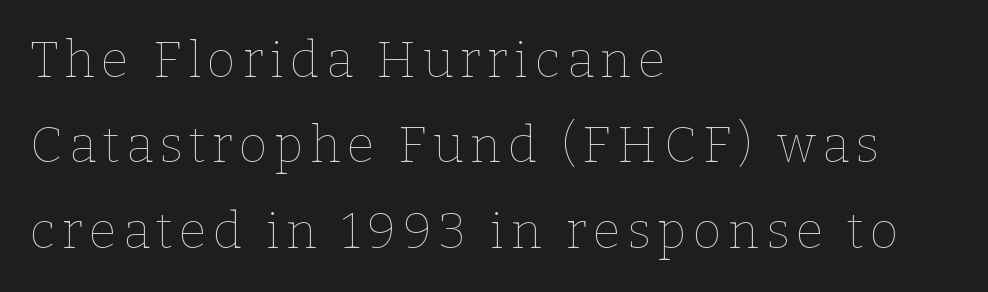
Unmarked baselines from the first word to the last. Do the characters align in a grid? No, the font is proportional. Style check: upright. Notice how the passage keeps a crisp vertical edge on the left only. The strokes are not fattened; the text isn't bold.
